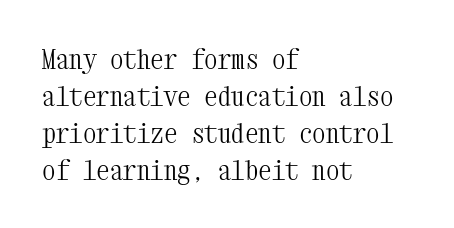
The image shows 27 px text type, upright; set left-aligned, normal line spacing (1.37x), normal letter spacing, not underlined.
